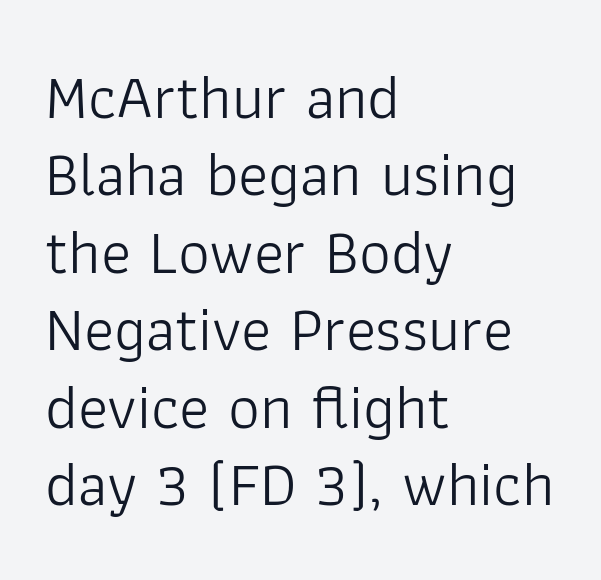
The image shows 63 px light sans-serif type, upright; set left-aligned, line spacing 1.23x, normal letter spacing, not underlined; low stroke contrast and a medium x-height.
